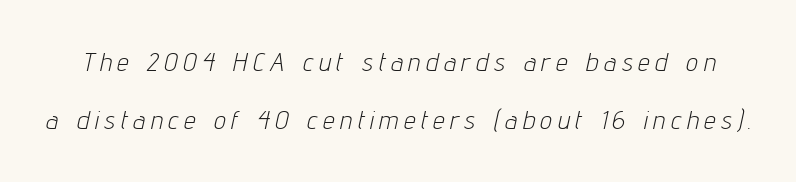
Q: Is the text bold? A: No.
Q: Is the text italic (slanted)? A: Yes, it leans right by about 12 degrees.
Q: Is the text underlined? A: No.
Q: Is the spacing between letters normal or unusually wide? A: Unusually wide.
Q: Is the spacing between lines tight, normal or loose? A: Loose.
